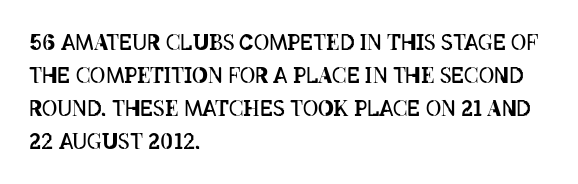
The image shows 21 px text type, upright; set left-aligned, normal line spacing (1.57x), normal letter spacing, not underlined.
